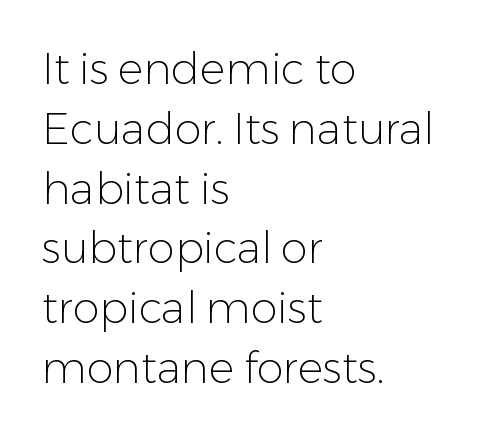
{"serif": "no", "italic": "no", "bold": "no", "weight": "light", "width": "normal", "stroke_contrast": "low", "x_height": "medium", "monospaced": "no", "underline": "no", "align": "left", "line_spacing": "normal", "line_spacing_ratio": 1.39, "letter_spacing": "normal", "letter_spacing_em": 0.0, "glyph_px": 43}
